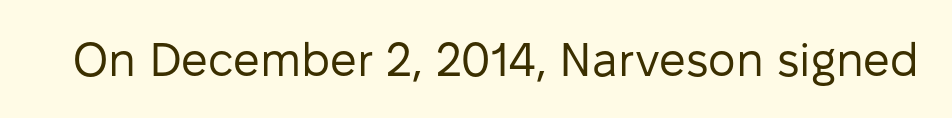
{"serif": "no", "italic": "no", "bold": "no", "weight": "regular", "width": "normal", "stroke_contrast": "low", "x_height": "medium", "monospaced": "no", "underline": "no", "letter_spacing": "normal", "letter_spacing_em": 0.0, "glyph_px": 47}
